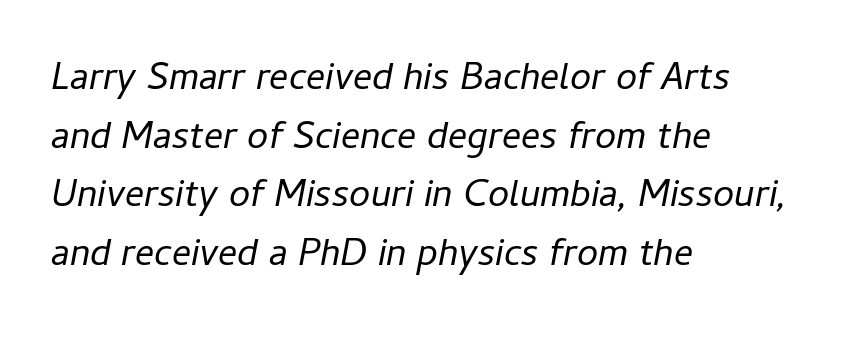
Q: Is the text bold? A: No.
Q: Is the text italic (slanted)? A: Yes, it leans right by about 11 degrees.
Q: Is the text underlined? A: No.
Q: How is the paragraph aligned? A: Left-aligned.
Q: Is the spacing between letters normal or unusually wide? A: Normal.
Q: Is the spacing between lines tight, normal or loose? A: Normal.
Q: Width (condensed, normal, or wide)? A: Normal.
Q: Stroke contrast? A: Low.
Q: x-height? A: Medium.
Q: Monospaced? A: No.
